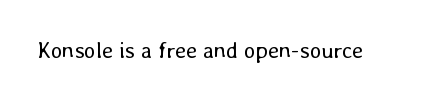
{"italic": "no", "bold": "no", "underline": "no", "letter_spacing": "normal", "letter_spacing_em": 0.0, "glyph_px": 22}
